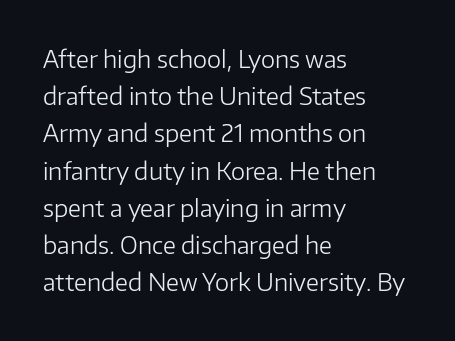
Ordinary non-slanted type is in use. This sample uses plain, unmodified letter spacing. Has an underline been added? It has not. The designer left line spacing at the default. The cut favours lightness, reaching ordinary text weight at its darkest. Layout note: lines flush left.
